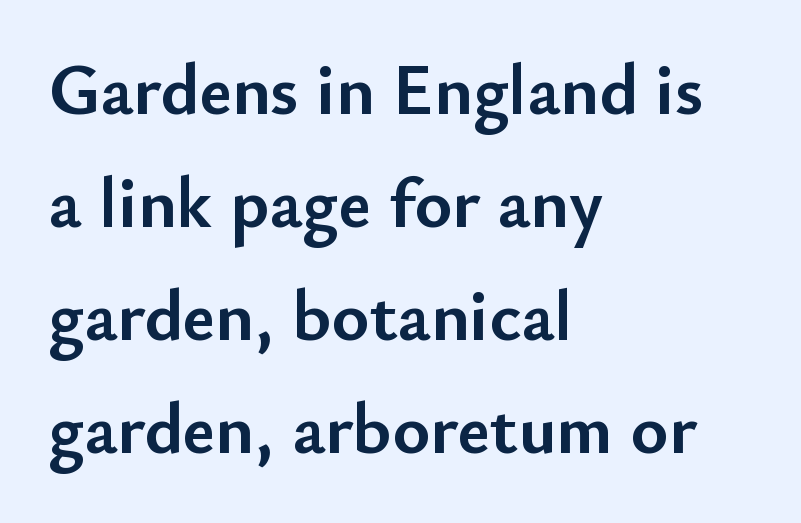
A typesetter would label this face a sans. A normal amount of white space separates one row of letters from the next. All the whitespace from short lines collects on the right. The rendering keeps characters at their native spacing. The string is rendered with underlining switched off. Posture: upright roman.
